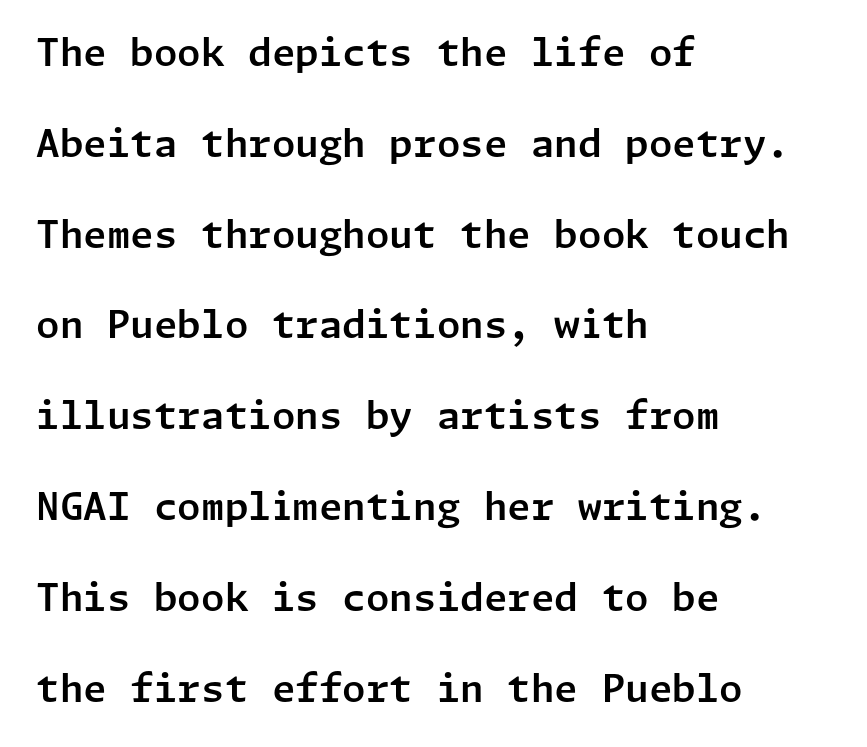
Words appear dense and cohesive because spacing is normal. Widely set lines give the paragraph a tall, airy silhouette. Visually the block forms a straight wall on the left and a jagged coastline on the right. The baseline area is clear. No italicization has been applied; the sample stays upright.
